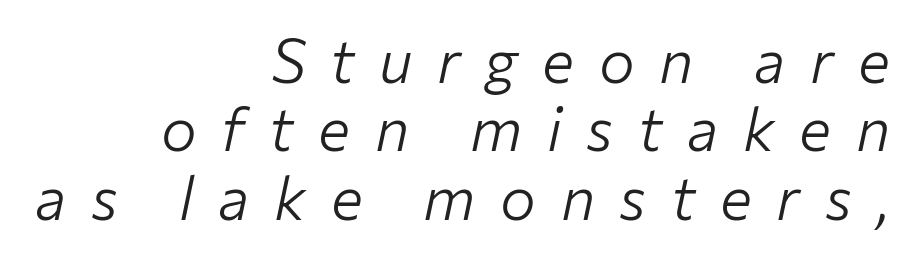
{"italic": "yes", "lean": "right", "slant_degrees": 12, "bold": "no", "weight": "light", "width": "normal", "stroke_contrast": "low", "x_height": "medium", "monospaced": "no", "underline": "no", "align": "right", "line_spacing": "tight", "line_spacing_ratio": 1.14, "letter_spacing": "wide", "letter_spacing_em": 0.41, "glyph_px": 60}
